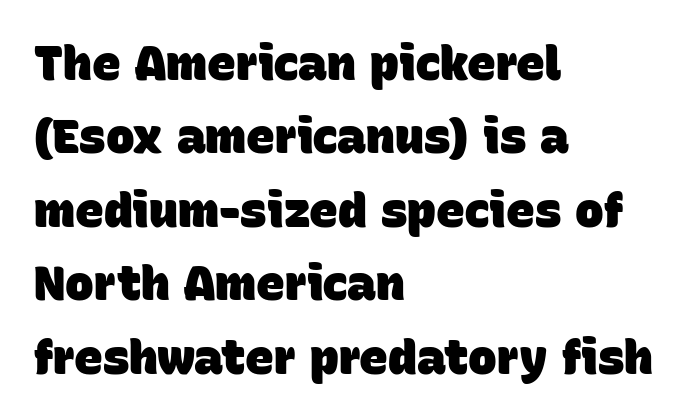
Q: Is the text bold? A: Yes.
Q: Is the typeface a serif or a sans-serif typeface? A: Sans-serif.
Q: Is the text underlined? A: No.
Q: How is the paragraph aligned? A: Left-aligned.
Q: Is the spacing between letters normal or unusually wide? A: Normal.
Q: Is the spacing between lines tight, normal or loose? A: Normal.
Q: Width (condensed, normal, or wide)? A: Normal.
Q: Stroke contrast? A: Low.
Q: x-height? A: Large.
Q: Monospaced? A: No.
